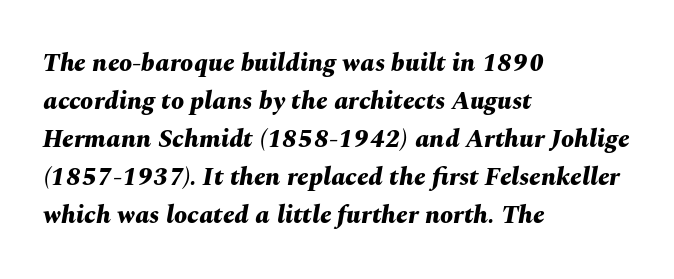
{"italic": "yes", "lean": "right", "slant_degrees": 10, "bold": "yes", "underline": "no", "align": "left", "line_spacing": "normal", "line_spacing_ratio": 1.46, "letter_spacing": "normal", "letter_spacing_em": 0.0, "glyph_px": 26}
